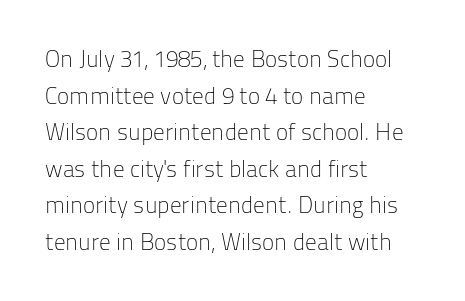
Q: Is the text bold? A: No.
Q: Is the text italic (slanted)? A: No, it is upright.
Q: Is the text underlined? A: No.
Q: How is the paragraph aligned? A: Left-aligned.
Q: Is the spacing between letters normal or unusually wide? A: Normal.
Q: Is the spacing between lines tight, normal or loose? A: Normal.
